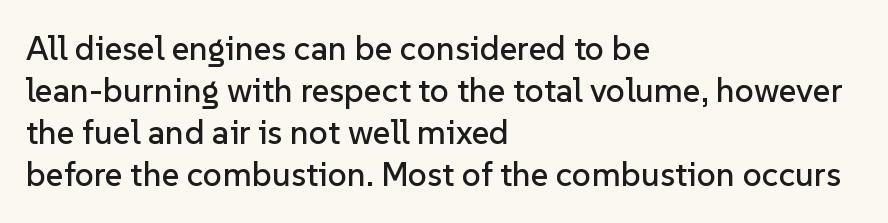
Q: Is the text italic (slanted)? A: No, it is upright.
Q: Is the typeface a serif or a sans-serif typeface? A: Sans-serif.
Q: Is the text underlined? A: No.
Q: How is the paragraph aligned? A: Left-aligned.
Q: Is the spacing between letters normal or unusually wide? A: Normal.
Q: Width (condensed, normal, or wide)? A: Normal.
Q: Stroke contrast? A: Low.
Q: x-height? A: Medium.
Q: Monospaced? A: No.
